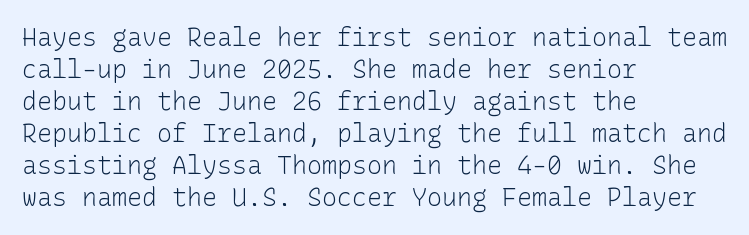
Glance below the letters and you will spot only blank space. The weight tops out at a normal text grade. Teacher's note: observe the even left margin — that is flush-left alignment. Interline gaps are of average width in this sample. In terms of posture, this sample is upright.
